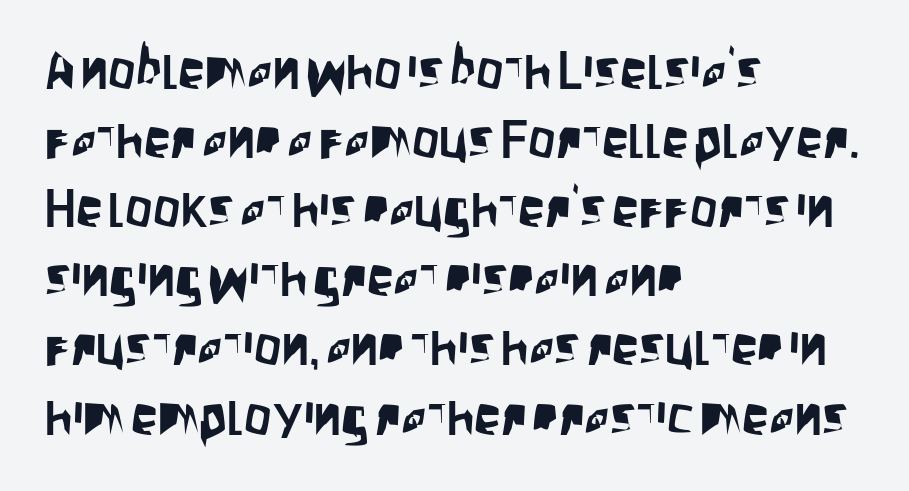
Q: Is the text italic (slanted)? A: No, it is upright.
Q: Is the typeface a serif or a sans-serif typeface? A: Sans-serif.
Q: Is the text underlined? A: No.
Q: How is the paragraph aligned? A: Left-aligned.
Q: Is the spacing between letters normal or unusually wide? A: Normal.
Q: Is the spacing between lines tight, normal or loose? A: Normal.
Q: Width (condensed, normal, or wide)? A: Condensed.
Q: Stroke contrast? A: Low.
Q: x-height? A: Large.
Q: Monospaced? A: No.
